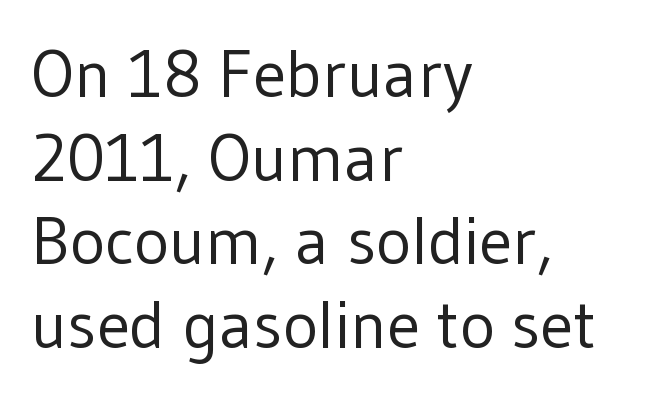
This sample uses an upright cut, with every glyph sitting square on the baseline. This reads as an unemphasized weight, regular at the heaviest. Letter spacing: default. The letters advance in unequal steps, a hallmark of proportional type. The typesetter chose a ragged-right arrangement here.
